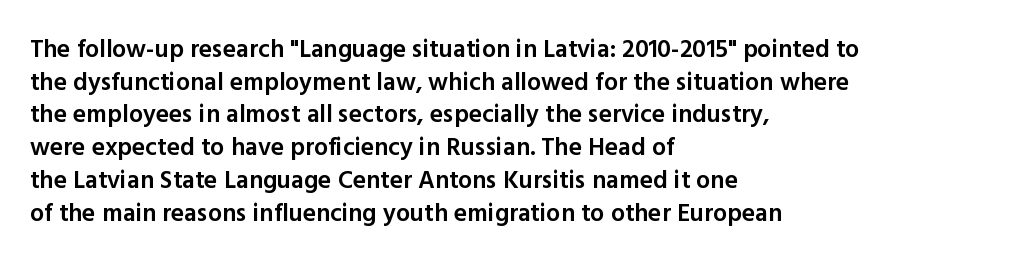
The image shows 25 px text type, upright; set left-aligned, normal line spacing (1.31x), normal letter spacing, not underlined.
